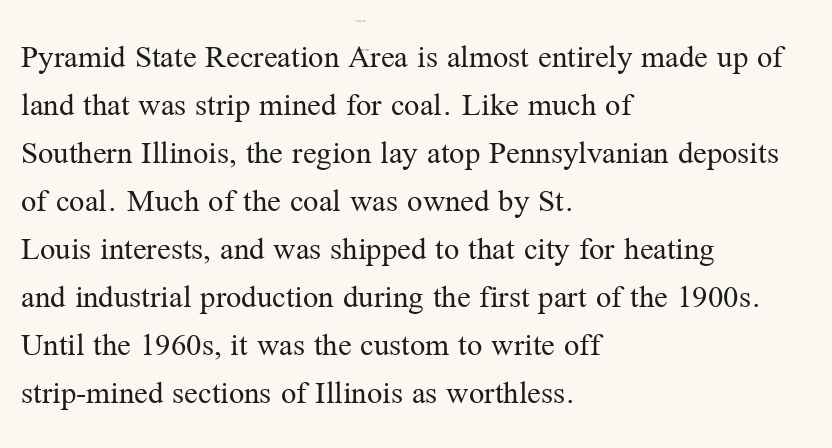
The image shows 34 px regular-weight serif type, upright; set left-aligned, normal line spacing (1.41x), normal letter spacing, not underlined; medium stroke contrast and a medium x-height.
